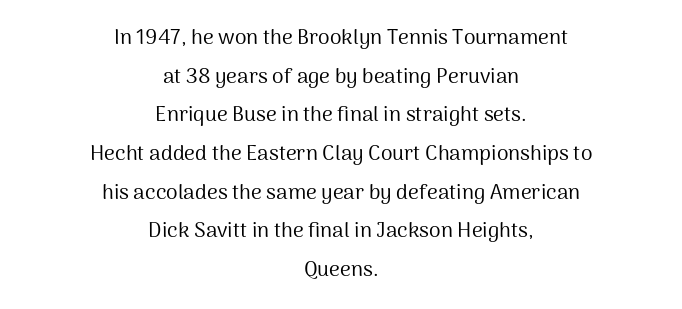
Rendered with straight, roman letterforms. Weight: not bold — regular or lighter. Honestly, there is no underline to notice here at all. One-word summary of the alignment: center.
